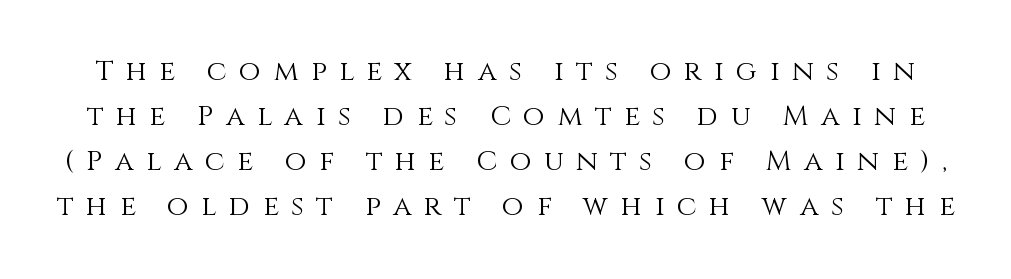
Q: Is the text bold? A: No.
Q: Is the text italic (slanted)? A: No, it is upright.
Q: Is the text underlined? A: No.
Q: Is the spacing between letters normal or unusually wide? A: Unusually wide.
Q: Is the spacing between lines tight, normal or loose? A: Normal.
Q: Width (condensed, normal, or wide)? A: Normal.
Q: Stroke contrast? A: Medium.
Q: x-height? A: Large.
Q: Monospaced? A: No.
